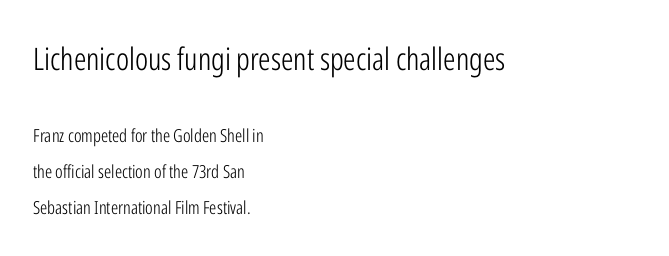
Q: Is the text bold? A: No.
Q: Is the text italic (slanted)? A: No, it is upright.
Q: Is the typeface a serif or a sans-serif typeface? A: Sans-serif.
Q: Is the text underlined? A: No.
Q: How is the paragraph aligned? A: Left-aligned.
Q: Is the spacing between letters normal or unusually wide? A: Normal.
Q: Is the spacing between lines tight, normal or loose? A: Loose.
Q: Which block of text is set in a larger size, the first (top) or the second (bottom)? A: The first (top) one.
Q: Width (condensed, normal, or wide)? A: Condensed.
Q: Stroke contrast? A: Low.
Q: x-height? A: Medium.
Q: Monospaced? A: No.
